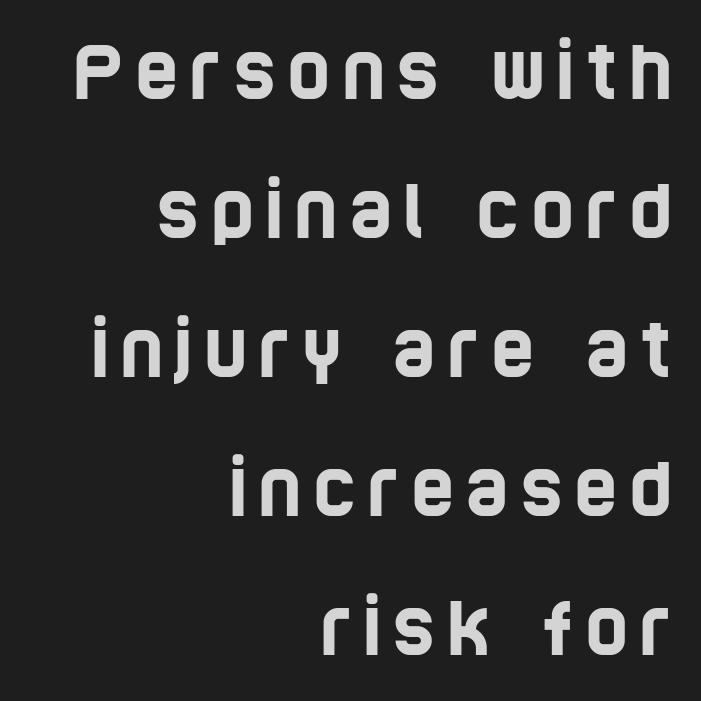
Q: Is the typeface a serif or a sans-serif typeface? A: Sans-serif.
Q: Is the text underlined? A: No.
Q: How is the paragraph aligned? A: Right-aligned.
Q: Width (condensed, normal, or wide)? A: Condensed.
Q: Stroke contrast? A: Low.
Q: x-height? A: Large.
Q: Monospaced? A: No.
